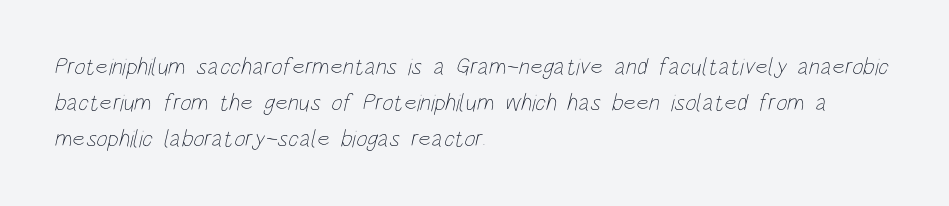
The foot of each line stays bare and open. Between one letter and the next there's only the usual sliver of space. The paragraph shown leans on its left margin. Whoever set this chose a conventional vertical rhythm. The strokes are not fattened; the text isn't bold.
